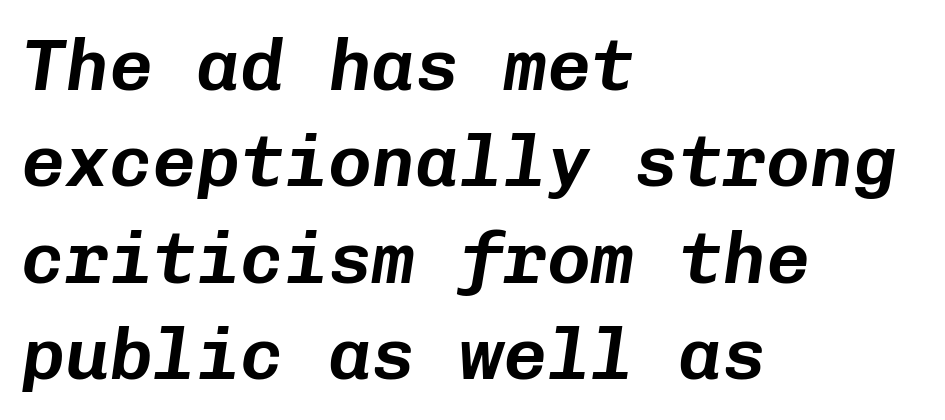
Q: Is the text italic (slanted)? A: Yes, it leans right by about 8 degrees.
Q: Is the text underlined? A: No.
Q: How is the paragraph aligned? A: Left-aligned.
Q: Is the spacing between letters normal or unusually wide? A: Normal.
Q: Is the spacing between lines tight, normal or loose? A: Normal.
Q: Width (condensed, normal, or wide)? A: Normal.
Q: Stroke contrast? A: Low.
Q: x-height? A: Medium.
Q: Monospaced? A: Yes.
